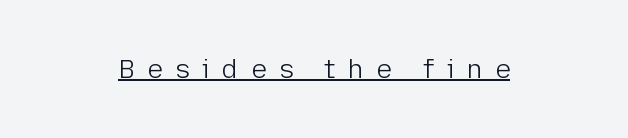
The image shows 26 px text type, upright; set unusually wide letter spacing (+0.48 em), underlined.
